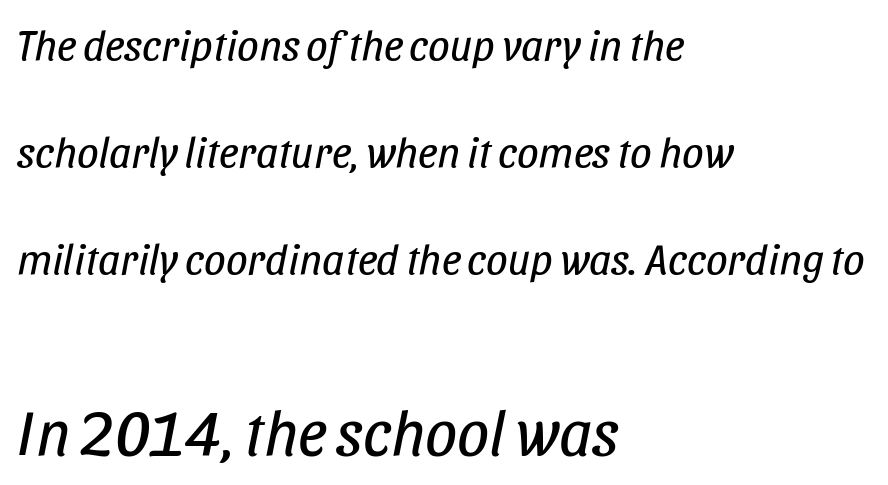
Plain, unruled lines of type. Every character sits at an angle, as italics do. The horizontal fit of the characters is conventional and even. Weight class: somewhere from thin through regular.
